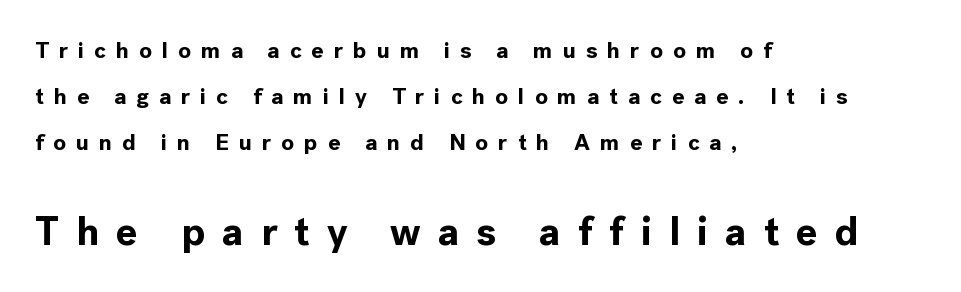
{"serif": "no", "italic": "no", "bold": "yes", "weight": "bold", "width": "normal", "x_height": "medium", "monospaced": "no", "underline": "no", "align": "left", "line_spacing": "loose", "line_spacing_ratio": 2.0, "letter_spacing": "wide", "letter_spacing_em": 0.43, "larger_block": "second", "size_ratio": 1.74, "glyph_px": 40}
